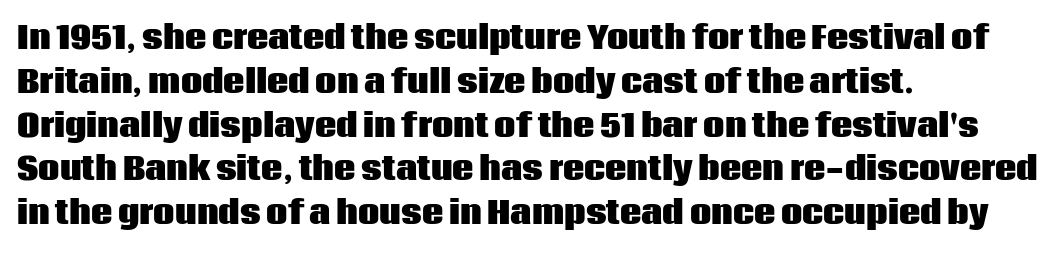
The image shows 30 px heavy sans-serif type, upright; set left-aligned, normal line spacing (1.46x), normal letter spacing, not underlined; low stroke contrast and a large x-height.
